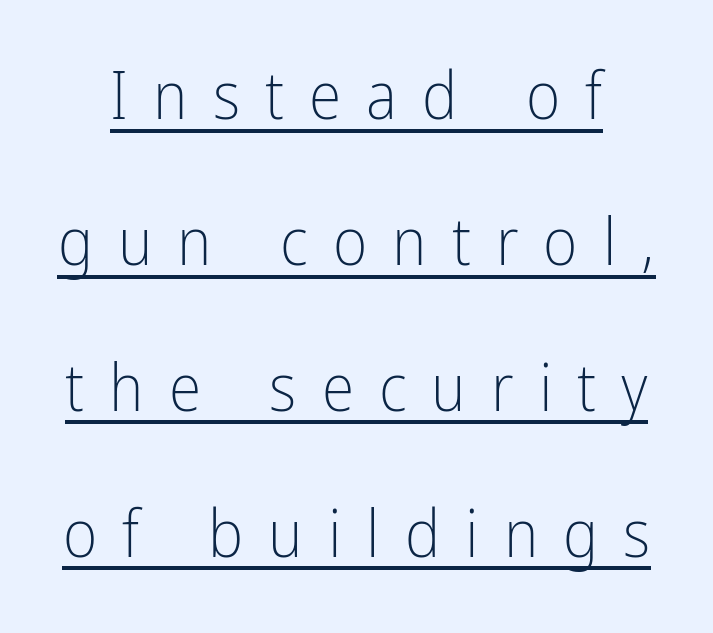
Q: Is the text bold? A: No.
Q: Is the text italic (slanted)? A: No, it is upright.
Q: Is the typeface a serif or a sans-serif typeface? A: Sans-serif.
Q: Is the text underlined? A: Yes.
Q: Is the spacing between letters normal or unusually wide? A: Unusually wide.
Q: Is the spacing between lines tight, normal or loose? A: Loose.
Q: Width (condensed, normal, or wide)? A: Condensed.
Q: Stroke contrast? A: Low.
Q: x-height? A: Medium.
Q: Monospaced? A: No.
